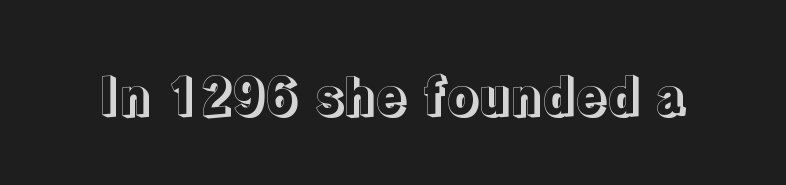
Q: Is the text italic (slanted)? A: No, it is upright.
Q: Is the text underlined? A: No.
Q: Is the spacing between letters normal or unusually wide? A: Normal.
Q: Width (condensed, normal, or wide)? A: Normal.
Q: x-height? A: Medium.
Q: Monospaced? A: No.
